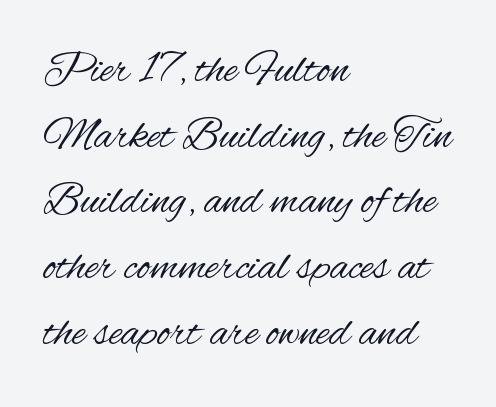
The image shows 45 px regular-weight, condensed sans-serif type; set left-aligned, normal line spacing (1.46x), normal letter spacing, not underlined; medium stroke contrast and a small x-height.
